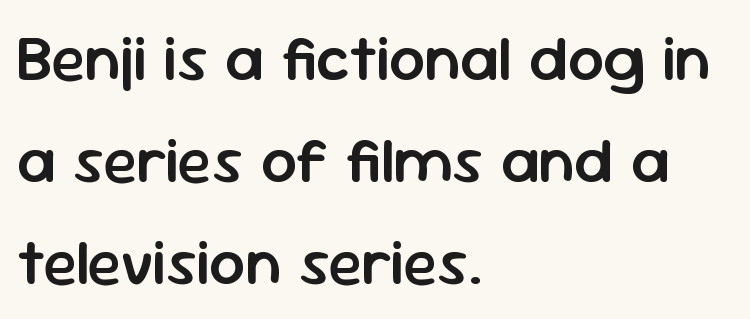
{"serif": "no", "italic": "no", "bold": "semi", "weight": "semibold", "width": "normal", "stroke_contrast": "low", "x_height": "medium", "monospaced": "no", "underline": "no", "align": "left", "line_spacing": "normal", "line_spacing_ratio": 1.59, "letter_spacing": "normal", "letter_spacing_em": 0.0, "glyph_px": 64}
